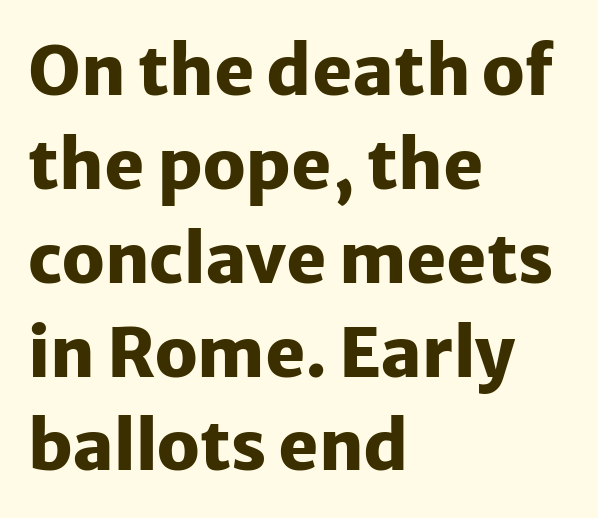
Q: Is the text bold? A: Yes.
Q: Is the text italic (slanted)? A: No, it is upright.
Q: Is the typeface a serif or a sans-serif typeface? A: Sans-serif.
Q: Is the text underlined? A: No.
Q: How is the paragraph aligned? A: Left-aligned.
Q: Is the spacing between letters normal or unusually wide? A: Normal.
Q: Is the spacing between lines tight, normal or loose? A: Normal.
Q: Width (condensed, normal, or wide)? A: Normal.
Q: Stroke contrast? A: Low.
Q: x-height? A: Medium.
Q: Monospaced? A: No.
